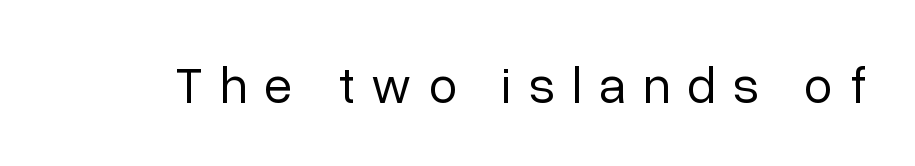
The image shows 52 px regular-weight sans-serif type, upright; set unusually wide letter spacing (+0.33 em), not underlined; low stroke contrast and a medium x-height.
